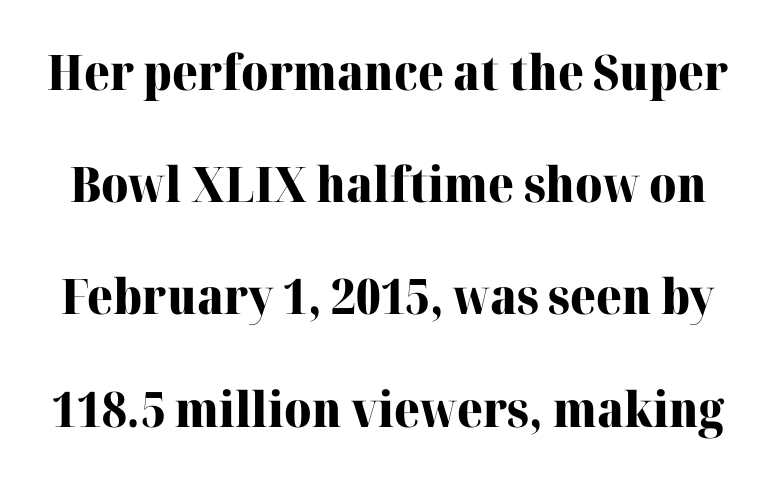
A dark, heavy texture on the line: the type is bold. The lettering holds an erect, upright posture throughout. Is there much room between lines? Yes — plenty of vertical air separates them. Short note: letters normally spaced. Beneath every word, the page is bare.
